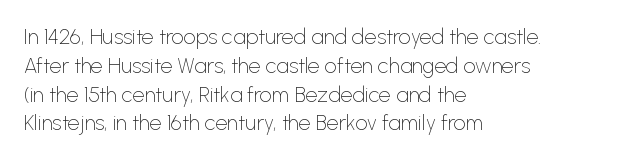
{"italic": "no", "bold": "no", "underline": "no", "align": "left", "line_spacing": "normal", "line_spacing_ratio": 1.37, "letter_spacing": "normal", "letter_spacing_em": 0.0, "glyph_px": 21}
